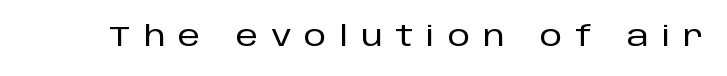
It's the straight-up-and-down kind of type. You can tell from the bare stems that sans-serif type was used. The face used here is proportionally spaced, like ordinary book or web type. Honestly, the letter spacing is so wide it's the main thing you notice. The gap between lines stays unmarked.
